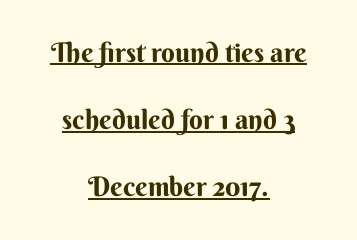
Q: Is the text bold? A: Yes.
Q: Is the text italic (slanted)? A: No, it is upright.
Q: Is the text underlined? A: Yes.
Q: How is the paragraph aligned? A: Centered.
Q: Is the spacing between letters normal or unusually wide? A: Normal.
Q: Is the spacing between lines tight, normal or loose? A: Loose.
